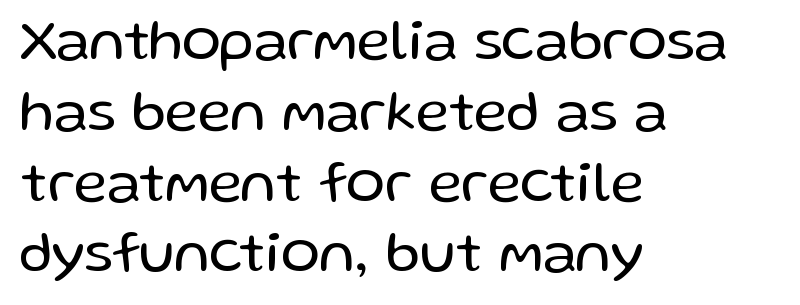
Lines of text with bare space underneath. Check where the strokes stop: nothing finishes them off — pure sans. These lines are rendered in a variable-pitch font. Stems and bowls with no extra thickness — not bold. The specimen reads as upright at a glance. Each line starts at the same left margin while the right side varies.
